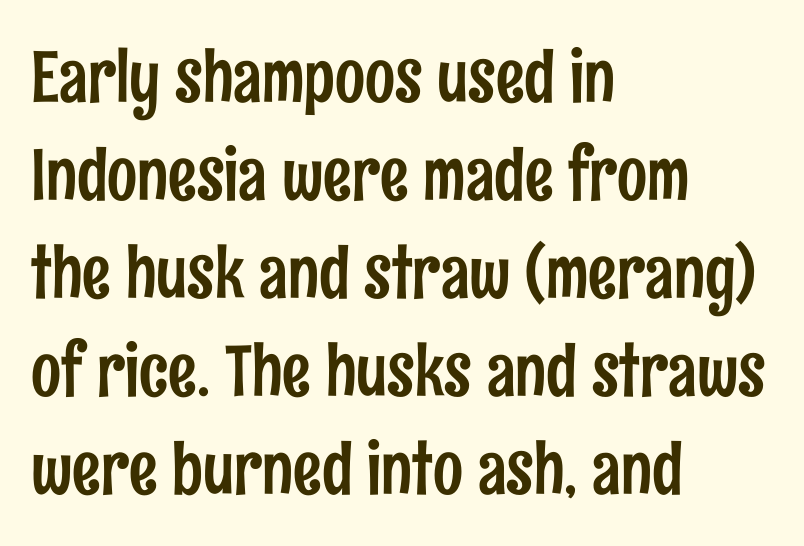
Q: Is the text italic (slanted)? A: No, it is upright.
Q: Is the typeface a serif or a sans-serif typeface? A: Sans-serif.
Q: Is the text underlined? A: No.
Q: How is the paragraph aligned? A: Left-aligned.
Q: Is the spacing between letters normal or unusually wide? A: Normal.
Q: Is the spacing between lines tight, normal or loose? A: Normal.
Q: Width (condensed, normal, or wide)? A: Condensed.
Q: Stroke contrast? A: Low.
Q: x-height? A: Medium.
Q: Monospaced? A: No.
